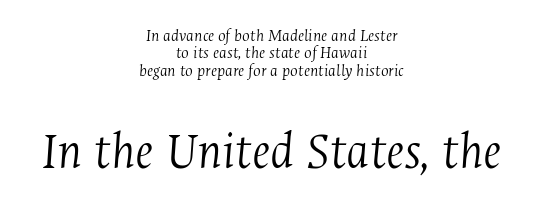
The image shows 54 px light, condensed serif type, italic (leaning right); set centered, tight line spacing (0.96x), normal letter spacing, not underlined; the second (bottom) block is 3.0x larger; medium stroke contrast and a medium x-height.
